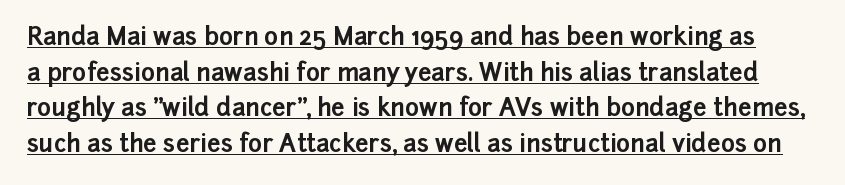
The image shows 24 px bold type, upright; set normal line spacing (1.48x), normal letter spacing, underlined.
